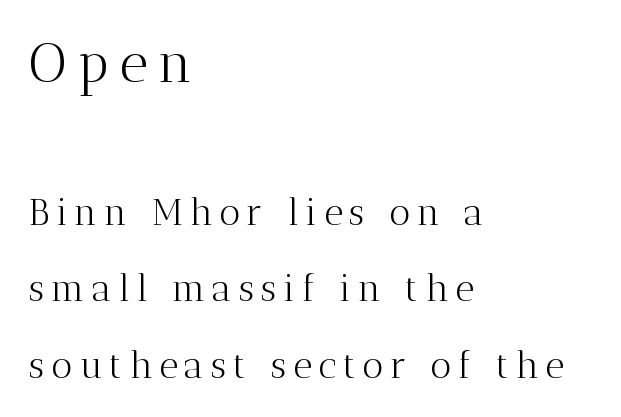
The upper block of text is set noticeably larger than the block beneath it. The lettering stays uniformly vertical, giving the passage a roman look. The rendering uses a large line-height, opening up the rows. Serif or sans? Serif — the stroke terminals have little feet. In CSS terms this would be text-align: left.
